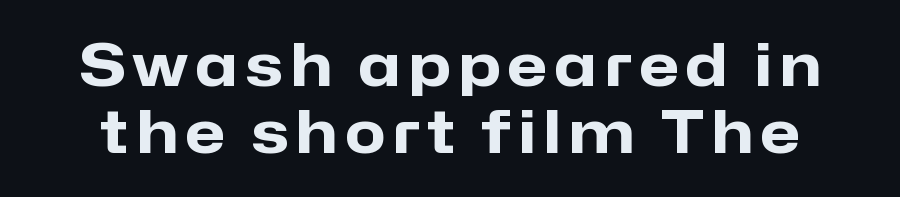
{"serif": "no", "italic": "no", "bold": "yes", "weight": "heavy", "width": "normal", "stroke_contrast": "low", "x_height": "medium", "monospaced": "no", "underline": "no", "line_spacing": "tight", "line_spacing_ratio": 1.14, "glyph_px": 59}
